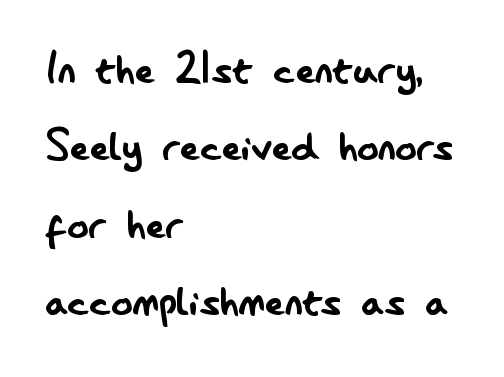
{"serif": "no", "italic": "no", "bold": "no", "weight": "regular", "width": "condensed", "stroke_contrast": "low", "x_height": "small", "monospaced": "no", "underline": "no", "align": "left", "line_spacing": "normal", "line_spacing_ratio": 1.46, "letter_spacing": "normal", "letter_spacing_em": 0.0, "glyph_px": 53}
